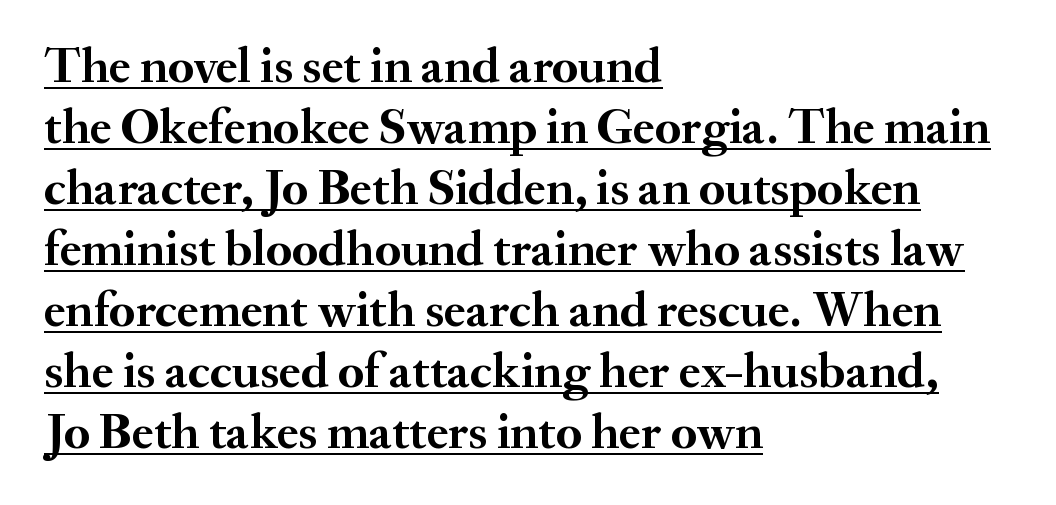
The image shows 50 px semibold serif type, upright; set left-aligned, line spacing 1.22x, normal letter spacing, underlined; medium stroke contrast and a small x-height.
